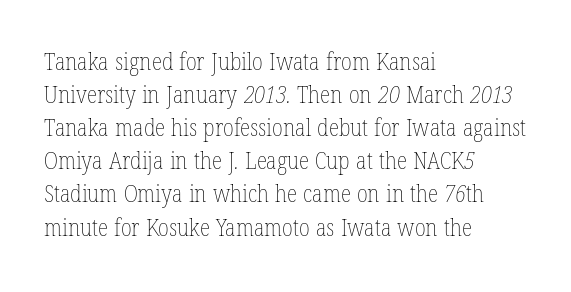
{"bold": "no", "underline": "no", "align": "left", "line_spacing": "normal", "line_spacing_ratio": 1.38, "letter_spacing": "normal", "letter_spacing_em": 0.0, "glyph_px": 24}
